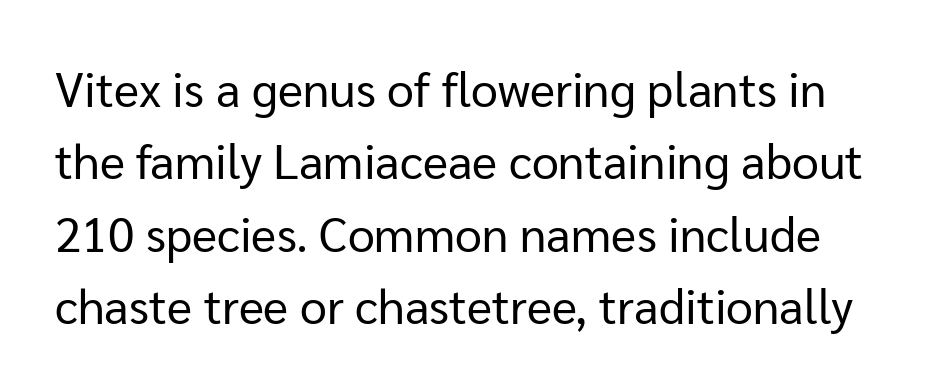
Vertically, the passage feels balanced, rows spaced as you'd expect. The rendering shows plain stroke endings on the letterforms — a sans-serif design. Style check: upright. The string is rendered with underlining switched off. Summary of weight: not heavy and not bold. This sample uses plain, unmodified letter spacing.
